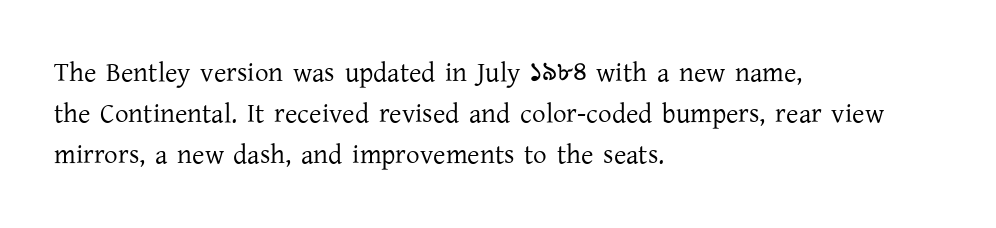
The passage shown stacks its lines at a standard gap. Plain, unruled lines of type. Summary of weight: not heavy and not bold. The rendering keeps characters at their native spacing. Notice how the stems are strictly vertical — no italics here.
